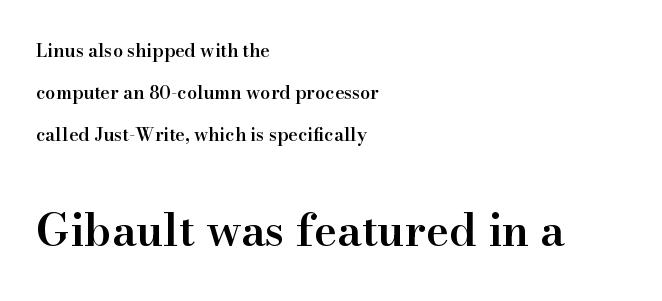
The image shows 44 px semibold serif type, upright; set left-aligned, loose line spacing (2.32x), normal letter spacing, not underlined; the second (bottom) block is 2.44x larger; high stroke contrast and a small x-height.
